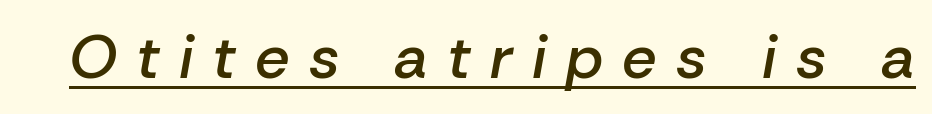
The typography opts for an oblique posture over an upright one. The face used here is proportionally spaced, like ordinary book or web type. The letters are spread apart with noticeably loose tracking. In designer terms, the underline attribute is active on this setting. A fair bit of extra ink — the face is semibold, not bold.
